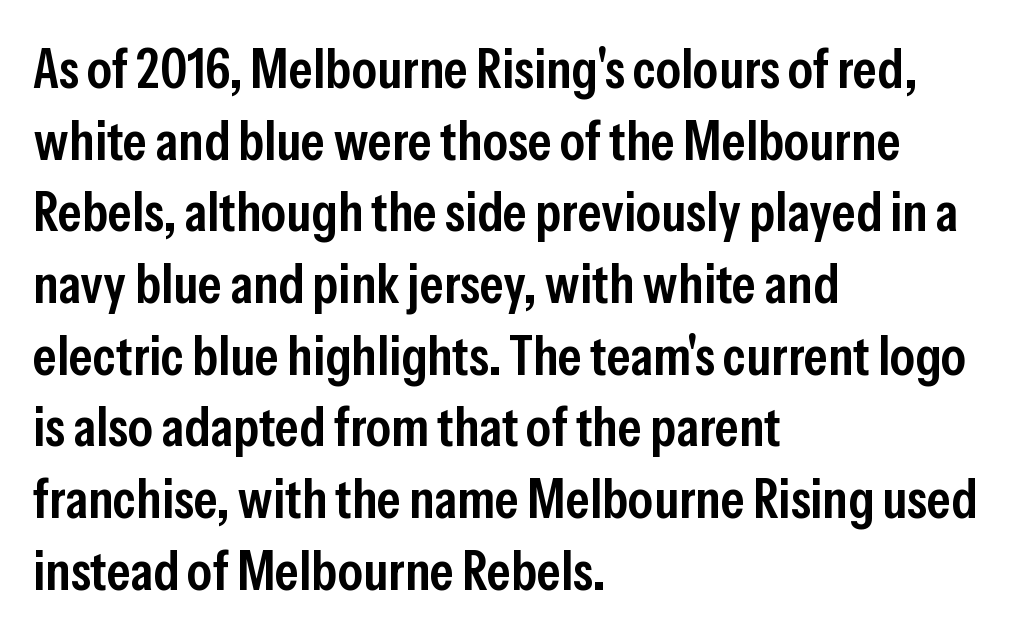
Q: Is the text bold? A: Semi-bold.
Q: Is the text italic (slanted)? A: No, it is upright.
Q: Is the typeface a serif or a sans-serif typeface? A: Sans-serif.
Q: Is the text underlined? A: No.
Q: How is the paragraph aligned? A: Left-aligned.
Q: Is the spacing between letters normal or unusually wide? A: Normal.
Q: Is the spacing between lines tight, normal or loose? A: Normal.
Q: Width (condensed, normal, or wide)? A: Condensed.
Q: Stroke contrast? A: Low.
Q: x-height? A: Medium.
Q: Monospaced? A: No.
